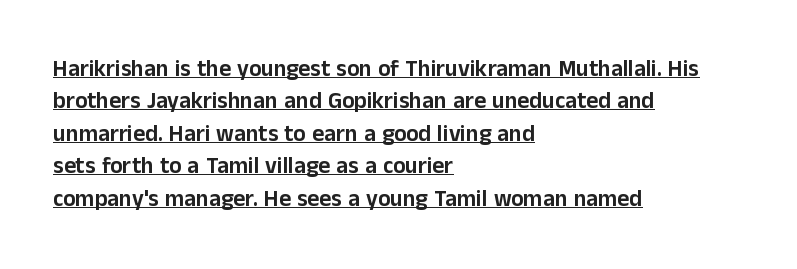
{"italic": "no", "underline": "yes", "align": "left", "line_spacing": "normal", "line_spacing_ratio": 1.41, "letter_spacing": "normal", "letter_spacing_em": 0.0, "glyph_px": 23}
